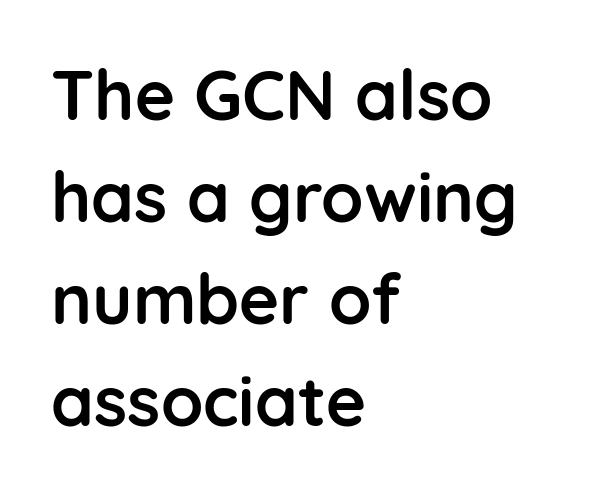
The lettering holds an erect, upright posture throughout. Character widths vary here, with narrow letters taking less room than wide ones. On the weight axis this lands at bold, roughly 700. This sample keeps an unexceptional amount of space between lines. No feet cap the strokes, marking this as sans-serif type. Standard letterfit; no display-style spreading of the glyphs.
